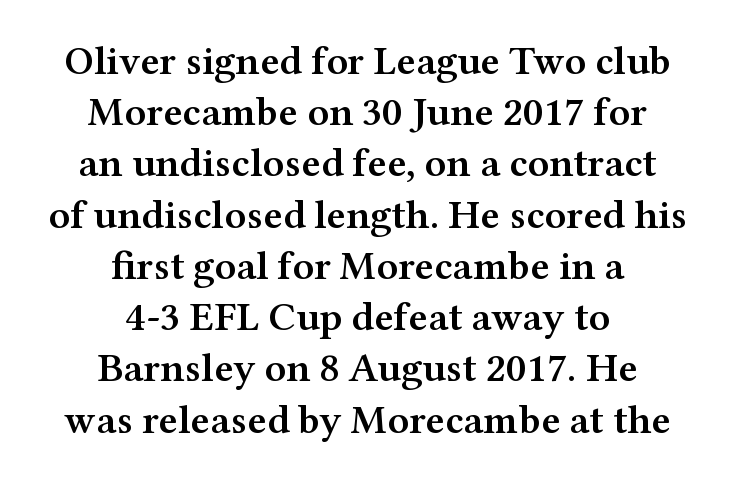
The image shows 41 px semibold, wide serif type, upright; set centered, normal line spacing (1.25x), normal letter spacing, not underlined; medium stroke contrast and a medium x-height.
